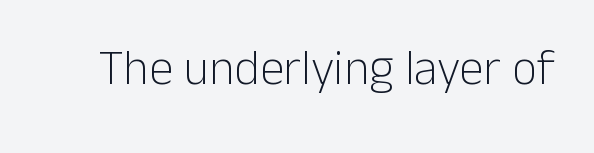
Q: Is the text bold? A: No.
Q: Is the text italic (slanted)? A: No, it is upright.
Q: Is the typeface a serif or a sans-serif typeface? A: Sans-serif.
Q: Is the text underlined? A: No.
Q: Is the spacing between letters normal or unusually wide? A: Normal.
Q: Width (condensed, normal, or wide)? A: Normal.
Q: Stroke contrast? A: Low.
Q: x-height? A: Medium.
Q: Monospaced? A: No.
